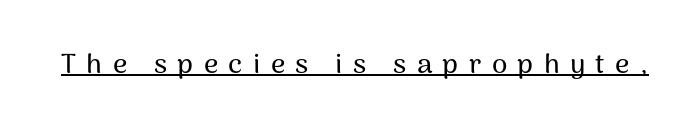
Q: Is the text italic (slanted)? A: No, it is upright.
Q: Is the typeface a serif or a sans-serif typeface? A: Sans-serif.
Q: Is the text underlined? A: Yes.
Q: Is the spacing between letters normal or unusually wide? A: Unusually wide.
Q: Width (condensed, normal, or wide)? A: Normal.
Q: Stroke contrast? A: Medium.
Q: x-height? A: Medium.
Q: Monospaced? A: No.
